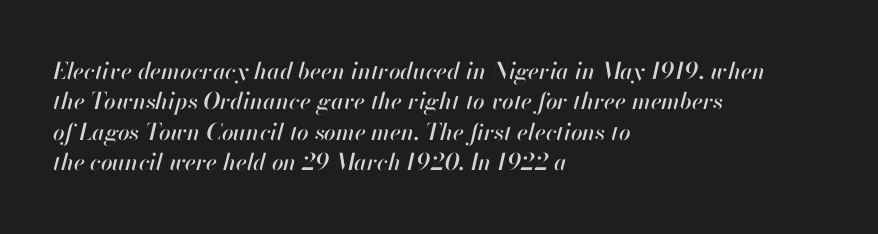
{"italic": "yes", "lean": "right", "slant_degrees": 13, "underline": "no", "align": "left", "line_spacing": "normal", "line_spacing_ratio": 1.32, "letter_spacing": "normal", "letter_spacing_em": 0.0, "glyph_px": 23}
